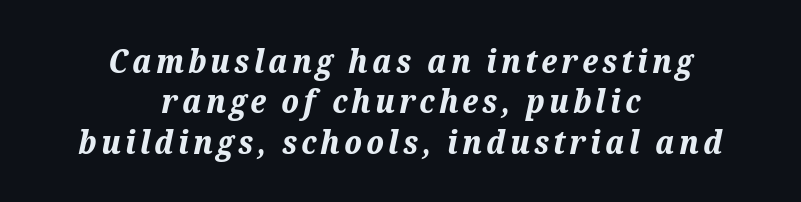
{"italic": "yes", "lean": "right", "slant_degrees": 12, "bold": "yes", "weight": "bold", "width": "normal", "stroke_contrast": "medium", "x_height": "medium", "monospaced": "no", "underline": "no", "align": "center", "line_spacing": "normal", "line_spacing_ratio": 1.26, "glyph_px": 32}
